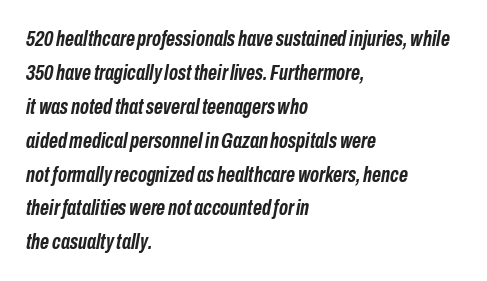
This is heavy type, rendered in bold. Whoever set this chose a conventional vertical rhythm. Type without underlining. The letterforms sit shoulder to shoulder at normal distance.
